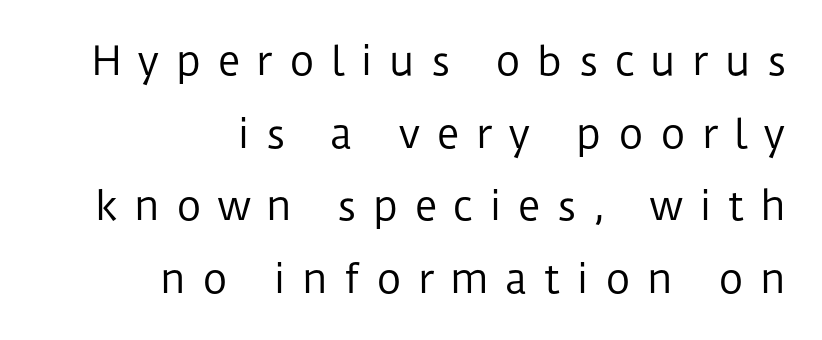
The image shows 39 px regular-weight sans-serif type, upright; set right-aligned, line spacing 1.86x, unusually wide letter spacing (+0.41 em), not underlined; low stroke contrast and a medium x-height.
